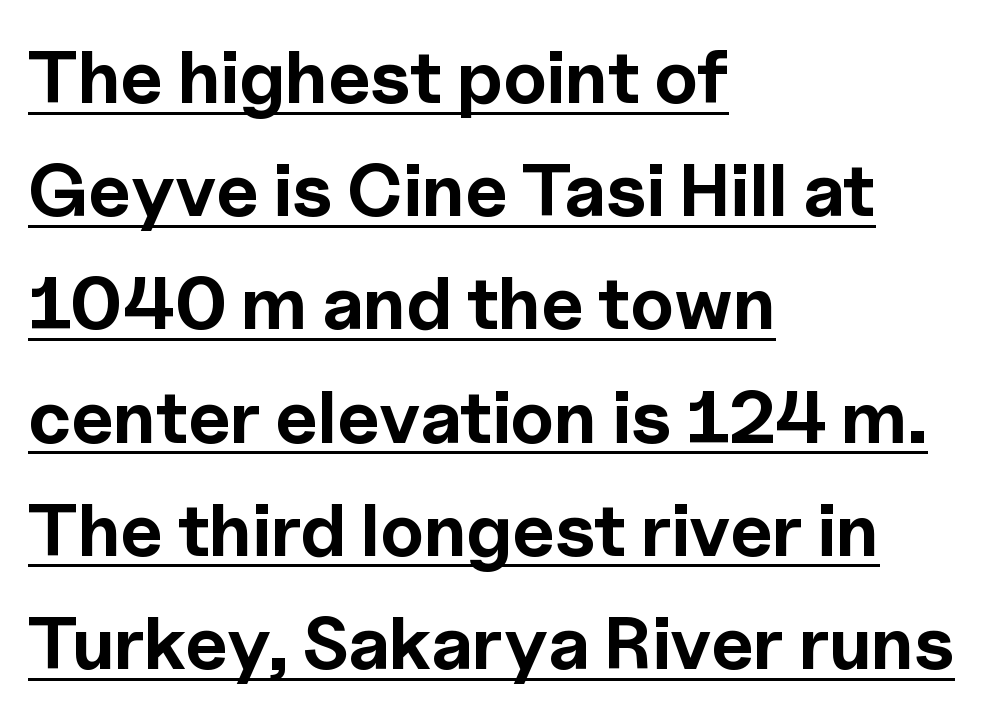
Q: Is the text bold? A: Yes.
Q: Is the text italic (slanted)? A: No, it is upright.
Q: Is the typeface a serif or a sans-serif typeface? A: Sans-serif.
Q: Is the text underlined? A: Yes.
Q: How is the paragraph aligned? A: Left-aligned.
Q: Is the spacing between letters normal or unusually wide? A: Normal.
Q: Is the spacing between lines tight, normal or loose? A: Normal.
Q: Width (condensed, normal, or wide)? A: Normal.
Q: x-height? A: Medium.
Q: Monospaced? A: No.
